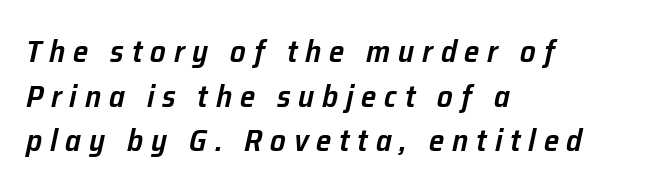
Q: Is the text bold? A: Semi-bold.
Q: Is the text italic (slanted)? A: Yes, it leans right by about 12 degrees.
Q: Is the text underlined? A: No.
Q: How is the paragraph aligned? A: Left-aligned.
Q: Is the spacing between letters normal or unusually wide? A: Unusually wide.
Q: Is the spacing between lines tight, normal or loose? A: Normal.
Q: Width (condensed, normal, or wide)? A: Normal.
Q: Stroke contrast? A: Low.
Q: x-height? A: Medium.
Q: Monospaced? A: No.
